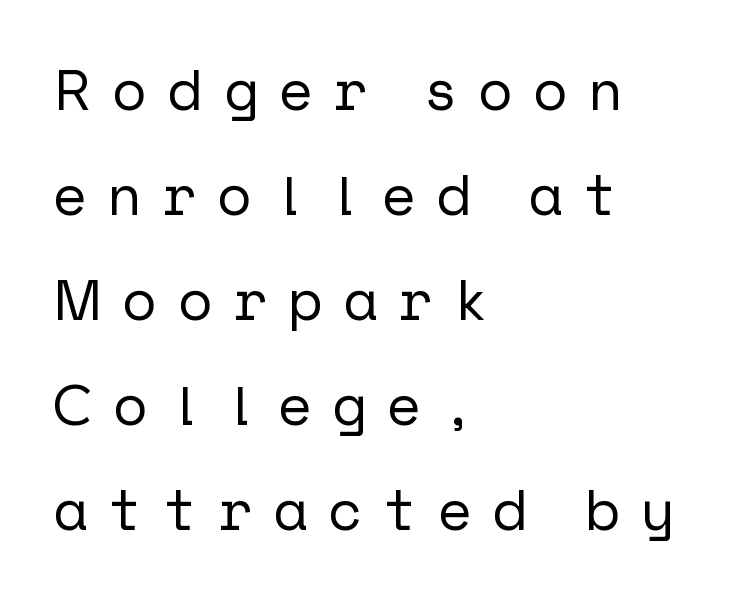
The image shows 57 px sans-serif type, upright; set left-aligned, line spacing 1.84x, unusually wide letter spacing (+0.37 em), not underlined; low stroke contrast and a medium x-height.
